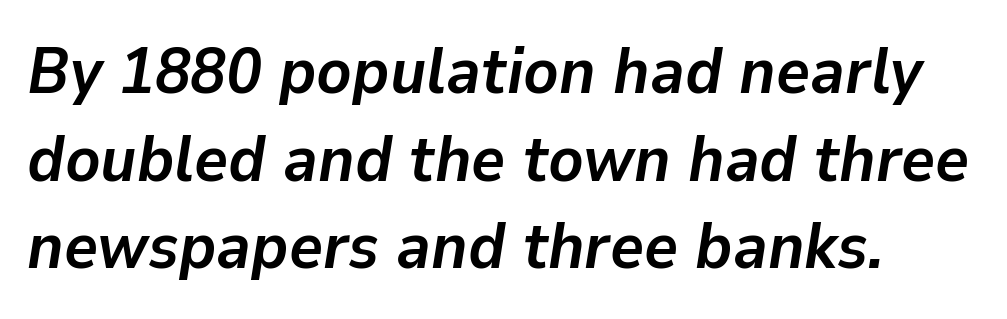
The image shows 65 px semibold type, italic (leaning right); set left-aligned, normal line spacing (1.35x), normal letter spacing, not underlined; low stroke contrast and a medium x-height.
